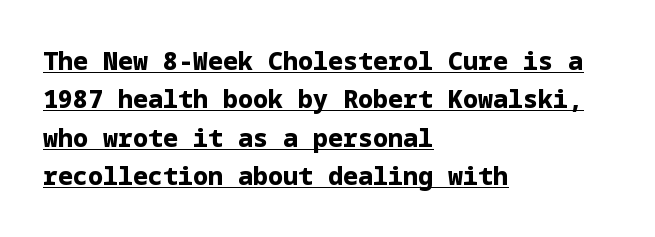
Q: Is the text bold? A: Yes.
Q: Is the text italic (slanted)? A: No, it is upright.
Q: Is the text underlined? A: Yes.
Q: How is the paragraph aligned? A: Left-aligned.
Q: Is the spacing between letters normal or unusually wide? A: Normal.
Q: Is the spacing between lines tight, normal or loose? A: Normal.
